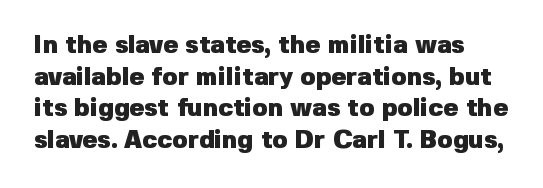
The image shows 25 px bold type, upright; set normal line spacing (1.27x), normal letter spacing, not underlined.
